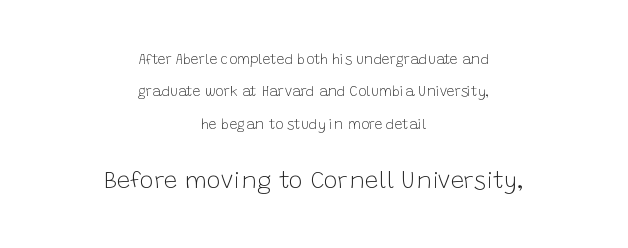
{"italic": "no", "bold": "no", "underline": "no", "align": "center", "line_spacing": "loose", "line_spacing_ratio": 2.32, "letter_spacing": "normal", "letter_spacing_em": 0.0, "larger_block": "second", "size_ratio": 1.71, "glyph_px": 24}
